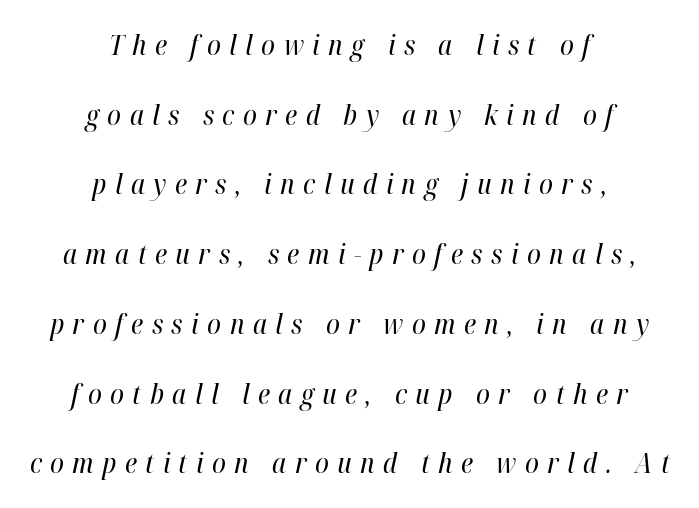
Q: Is the text bold? A: No.
Q: Is the text italic (slanted)? A: Yes, it leans right by about 12 degrees.
Q: Is the text underlined? A: No.
Q: How is the paragraph aligned? A: Centered.
Q: Is the spacing between letters normal or unusually wide? A: Unusually wide.
Q: Is the spacing between lines tight, normal or loose? A: Loose.
Q: Width (condensed, normal, or wide)? A: Condensed.
Q: Stroke contrast? A: High.
Q: x-height? A: Medium.
Q: Monospaced? A: No.
